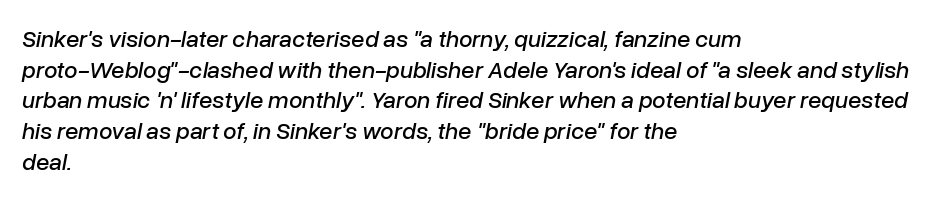
{"italic": "yes", "lean": "right", "slant_degrees": 10, "underline": "no", "align": "left", "line_spacing": "normal", "line_spacing_ratio": 1.28, "letter_spacing": "normal", "letter_spacing_em": 0.0, "glyph_px": 24}
